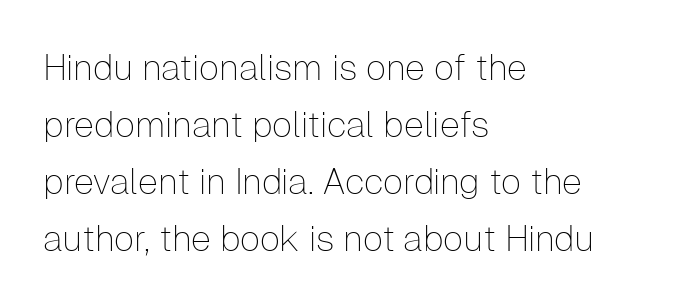
Q: Is the text bold? A: No.
Q: Is the text italic (slanted)? A: No, it is upright.
Q: Is the typeface a serif or a sans-serif typeface? A: Sans-serif.
Q: Is the text underlined? A: No.
Q: How is the paragraph aligned? A: Left-aligned.
Q: Is the spacing between letters normal or unusually wide? A: Normal.
Q: Is the spacing between lines tight, normal or loose? A: Normal.
Q: Width (condensed, normal, or wide)? A: Normal.
Q: Stroke contrast? A: Low.
Q: x-height? A: Medium.
Q: Monospaced? A: No.
